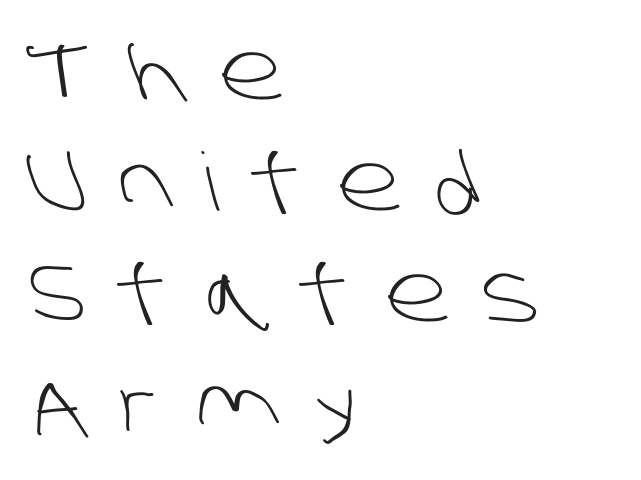
Q: Is the text bold? A: No.
Q: Is the typeface a serif or a sans-serif typeface? A: Sans-serif.
Q: Is the text underlined? A: No.
Q: How is the paragraph aligned? A: Left-aligned.
Q: Is the spacing between letters normal or unusually wide? A: Unusually wide.
Q: Is the spacing between lines tight, normal or loose? A: Normal.
Q: Width (condensed, normal, or wide)? A: Normal.
Q: Stroke contrast? A: Low.
Q: x-height? A: Large.
Q: Monospaced? A: No.
